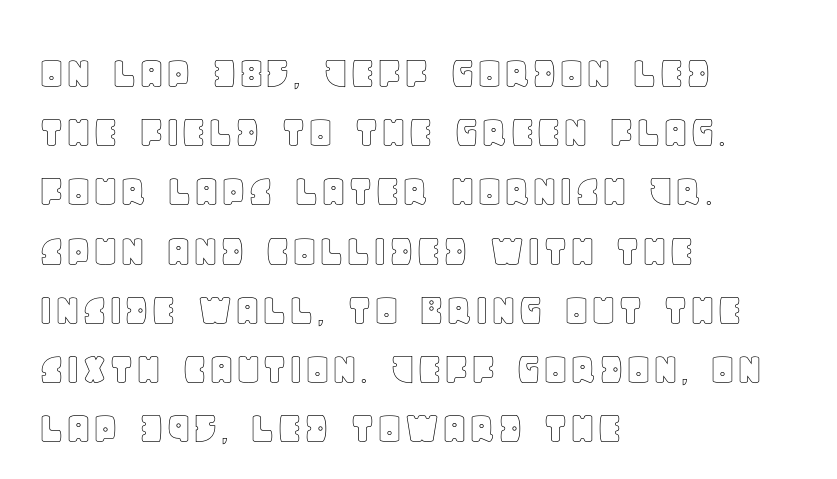
Leftover space on each line is placed entirely after the last word. Tracking here is standard; glyphs follow each other at the usual distance. Do the characters align in a grid? No, the font is proportional. The lettering stays uniformly vertical, giving the passage a roman look.
